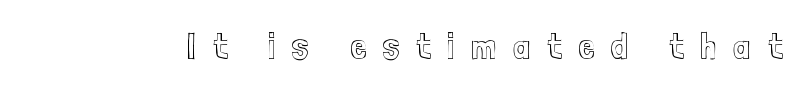
The image shows 37 px condensed type, upright; set unusually wide letter spacing (+0.45 em), not underlined; a medium x-height.
